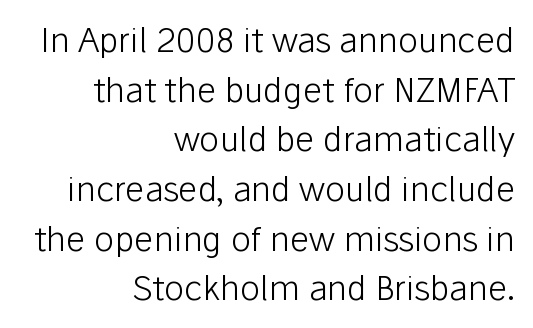
The image shows 34 px light sans-serif type, upright; set right-aligned, normal line spacing (1.46x), normal letter spacing, not underlined; low stroke contrast and a medium x-height.
